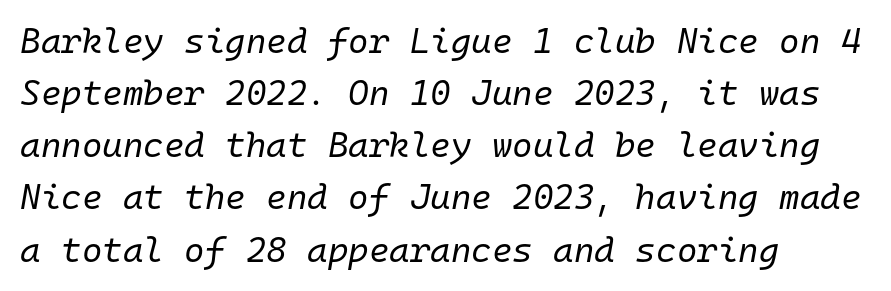
Each row of text sits above clean, open space. The cut favours lightness, reaching ordinary text weight at its darkest. Every row of glyphs begins at an identical x-position on the left. Nobody touched the tracking dial on this one. Here the designer chose a console-style face with uniform glyph widths.
